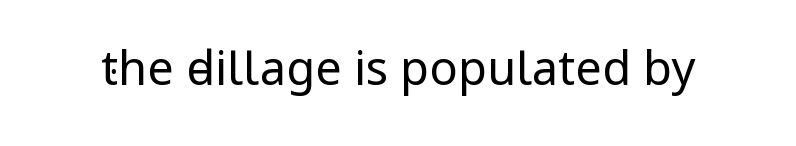
The image shows 47 px regular-weight, condensed sans-serif type, upright; set normal letter spacing, not underlined; low stroke contrast and a large x-height.
